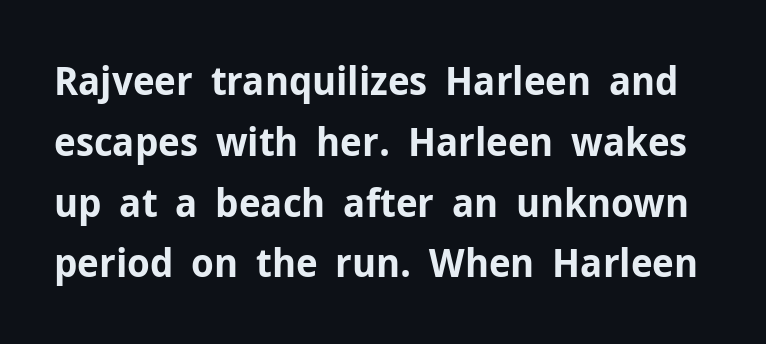
Q: Is the text bold? A: Yes.
Q: Is the text italic (slanted)? A: No, it is upright.
Q: Is the typeface a serif or a sans-serif typeface? A: Sans-serif.
Q: Is the text underlined? A: No.
Q: Is the spacing between letters normal or unusually wide? A: Normal.
Q: Is the spacing between lines tight, normal or loose? A: Normal.
Q: Width (condensed, normal, or wide)? A: Normal.
Q: Stroke contrast? A: Low.
Q: x-height? A: Medium.
Q: Monospaced? A: No.
